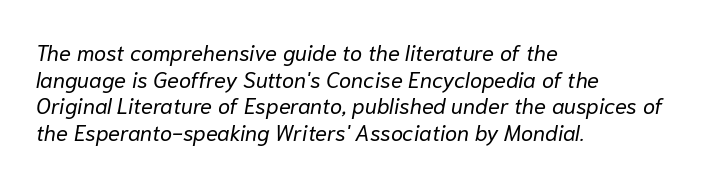
{"italic": "yes", "lean": "right", "slant_degrees": 10, "bold": "no", "underline": "no", "align": "left", "line_spacing_ratio": 1.21, "letter_spacing": "normal", "letter_spacing_em": 0.0, "glyph_px": 22}
